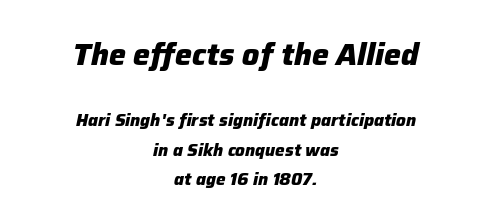
How heavy is the stroke? Heavy — this is a bold. The rendering shrinks the type as you move from the upper chunk to the lower. You could call the tracking neutral — neither tight nor loose. The setting favours the middle, as headings and verse often do. Varying glyph widths throughout — classic text-font behaviour. The font's italic variant was chosen for this text.
